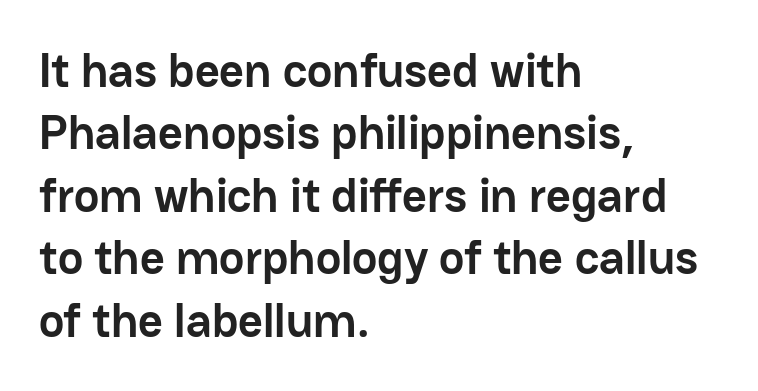
Q: Is the text bold? A: Yes.
Q: Is the text italic (slanted)? A: No, it is upright.
Q: Is the typeface a serif or a sans-serif typeface? A: Sans-serif.
Q: Is the text underlined? A: No.
Q: How is the paragraph aligned? A: Left-aligned.
Q: Is the spacing between letters normal or unusually wide? A: Normal.
Q: Is the spacing between lines tight, normal or loose? A: Normal.
Q: Width (condensed, normal, or wide)? A: Normal.
Q: Stroke contrast? A: Low.
Q: x-height? A: Medium.
Q: Monospaced? A: No.
